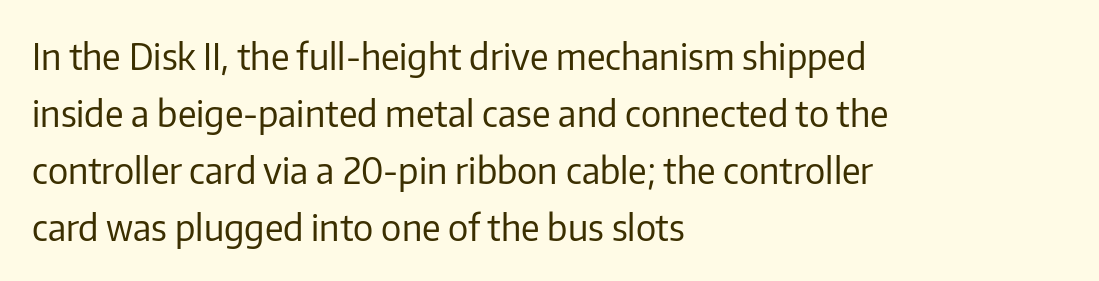
Q: Is the text bold? A: No.
Q: Is the text italic (slanted)? A: No, it is upright.
Q: Is the typeface a serif or a sans-serif typeface? A: Sans-serif.
Q: Is the text underlined? A: No.
Q: How is the paragraph aligned? A: Left-aligned.
Q: Is the spacing between letters normal or unusually wide? A: Normal.
Q: Is the spacing between lines tight, normal or loose? A: Normal.
Q: Width (condensed, normal, or wide)? A: Normal.
Q: Stroke contrast? A: Low.
Q: x-height? A: Medium.
Q: Monospaced? A: No.
